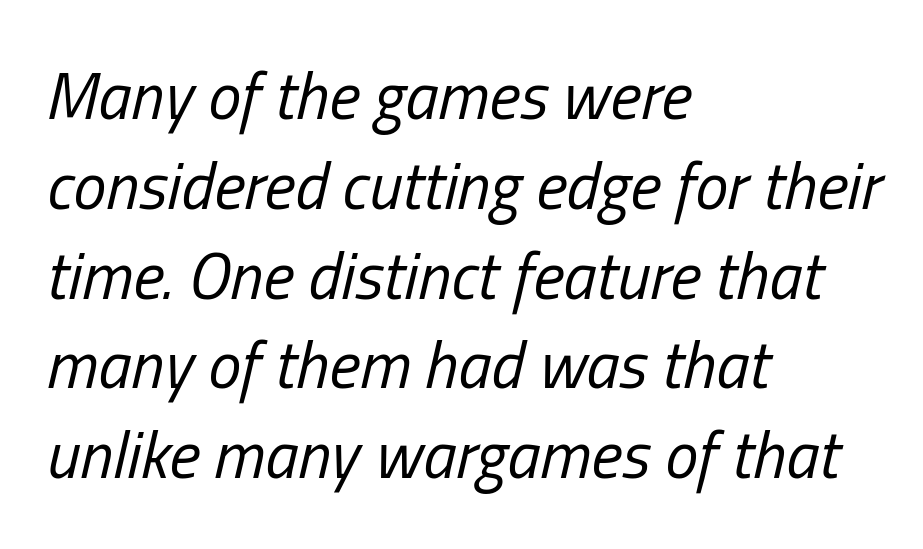
The image shows 66 px regular-weight, condensed type, italic (leaning right); set left-aligned, normal line spacing (1.36x), normal letter spacing, not underlined; low stroke contrast and a medium x-height.
